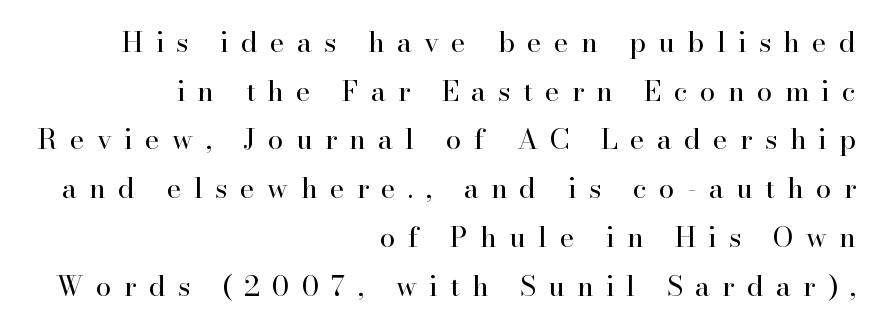
Q: Is the text bold? A: No.
Q: Is the text italic (slanted)? A: No, it is upright.
Q: Is the typeface a serif or a sans-serif typeface? A: Serif.
Q: Is the text underlined? A: No.
Q: How is the paragraph aligned? A: Right-aligned.
Q: Is the spacing between letters normal or unusually wide? A: Unusually wide.
Q: Width (condensed, normal, or wide)? A: Normal.
Q: Stroke contrast? A: High.
Q: x-height? A: Small.
Q: Monospaced? A: No.
